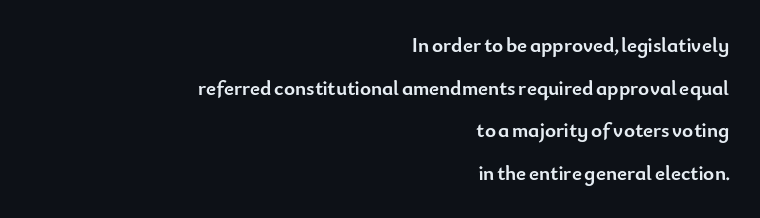
Q: Is the text bold? A: Yes.
Q: Is the text italic (slanted)? A: No, it is upright.
Q: Is the text underlined? A: No.
Q: How is the paragraph aligned? A: Right-aligned.
Q: Is the spacing between letters normal or unusually wide? A: Normal.
Q: Is the spacing between lines tight, normal or loose? A: Loose.
